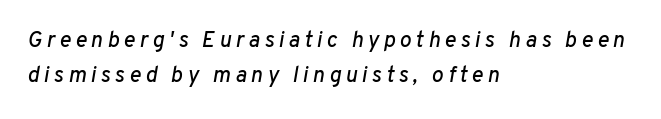
Here the glyphs are tracked loosely, breaking word shapes into spaced letters. Students, observe: this is what conventionally led text looks like. Has an underline been added? It has not. The paragraph shown leans on its left margin. The font's italic variant was chosen for this text.
